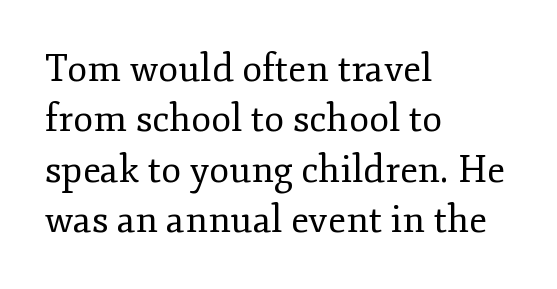
Q: Is the text bold? A: No.
Q: Is the text italic (slanted)? A: No, it is upright.
Q: Is the typeface a serif or a sans-serif typeface? A: Serif.
Q: Is the text underlined? A: No.
Q: How is the paragraph aligned? A: Left-aligned.
Q: Is the spacing between letters normal or unusually wide? A: Normal.
Q: Is the spacing between lines tight, normal or loose? A: Normal.
Q: Width (condensed, normal, or wide)? A: Normal.
Q: Stroke contrast? A: Low.
Q: x-height? A: Small.
Q: Monospaced? A: No.
